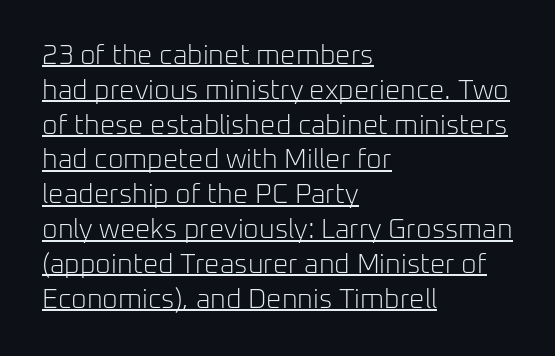
{"italic": "no", "bold": "no", "underline": "yes", "align": "left", "line_spacing": "normal", "line_spacing_ratio": 1.29, "letter_spacing": "normal", "letter_spacing_em": 0.0, "glyph_px": 27}
